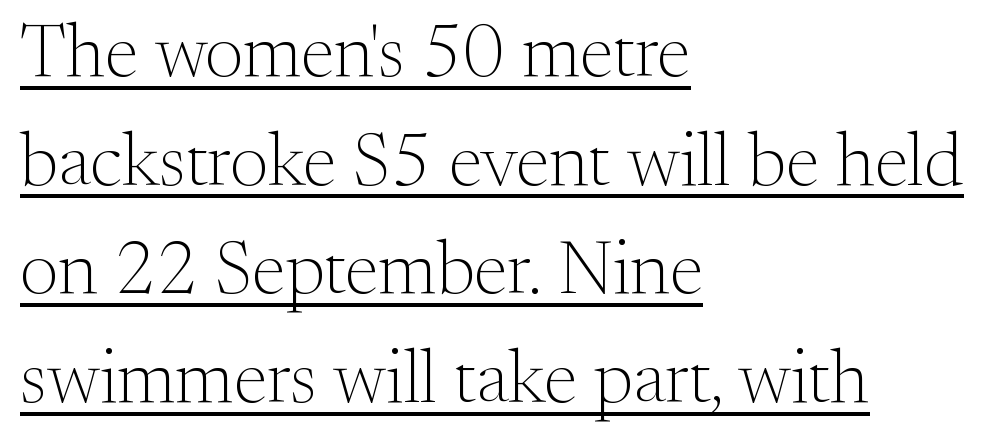
Does the lettering tilt? It doesn't — this is upright. Is this a heavy cut? Hardly; it is regular or lighter. Normally led — the rows are evenly, conventionally spaced. The typeface chosen for these lines features serifs. Here the designer chose a conventional face with non-uniform glyph widths.
